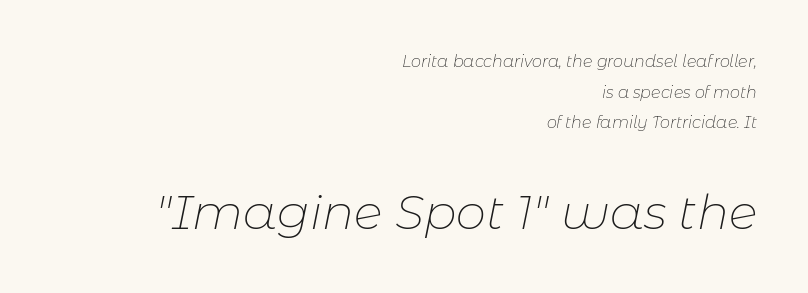
Note the varied advance widths — an 'i' is clearly narrower than an 'm'. Nobody drew a line under any word here. A great deal of white space separates one row of letters from the next. Here the glyphs are tracked normally, forming tight word shapes. Designer's note — italics engaged. Caption: multi-line text, flush right, ragged left.
